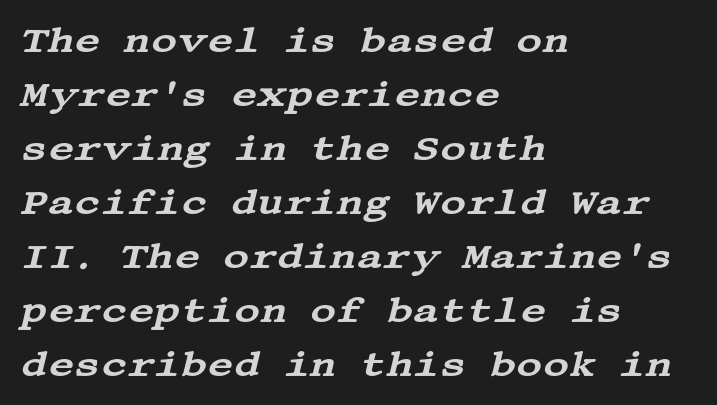
Font category for this specimen: serif. When letters slant like this, we call the style italic. Reading down the block, your eye returns to a fixed left position each line. Type without underlining. There is no visible air inserted between adjacent glyphs.
